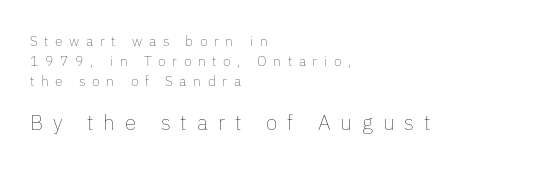
Q: Is the text bold? A: No.
Q: Is the text italic (slanted)? A: No, it is upright.
Q: Is the text underlined? A: No.
Q: How is the paragraph aligned? A: Left-aligned.
Q: Is the spacing between letters normal or unusually wide? A: Unusually wide.
Q: Is the spacing between lines tight, normal or loose? A: Normal.
Q: Which block of text is set in a larger size, the first (top) or the second (bottom)? A: The second (bottom) one.
